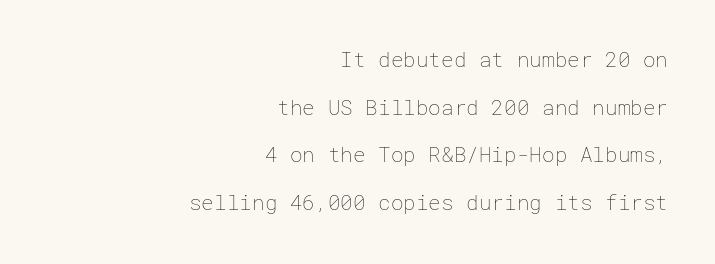
The image shows 21 px text type, upright; set right-aligned, loose line spacing (2.27x), normal letter spacing, not underlined.
